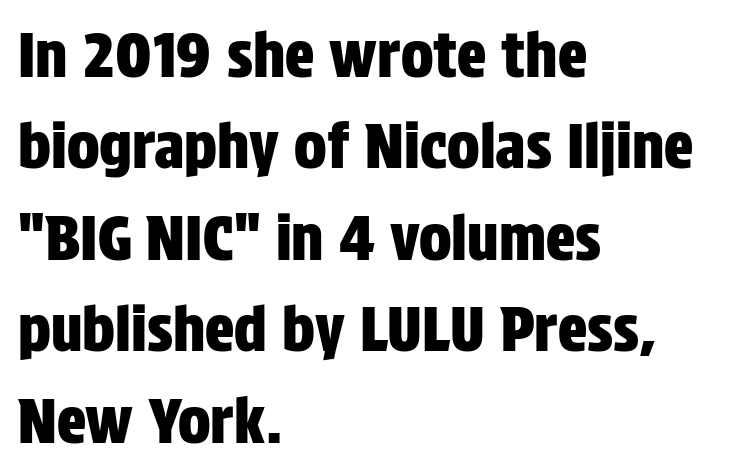
The image shows 61 px condensed sans-serif type, upright; set left-aligned, normal line spacing (1.5x), normal letter spacing, not underlined; low stroke contrast and a large x-height.
